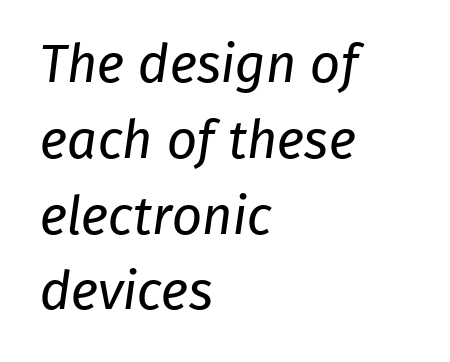
Q: Is the text bold? A: No.
Q: Is the typeface a serif or a sans-serif typeface? A: Sans-serif.
Q: Is the text underlined? A: No.
Q: How is the paragraph aligned? A: Left-aligned.
Q: Is the spacing between letters normal or unusually wide? A: Normal.
Q: Is the spacing between lines tight, normal or loose? A: Normal.
Q: Width (condensed, normal, or wide)? A: Normal.
Q: Stroke contrast? A: Low.
Q: x-height? A: Medium.
Q: Monospaced? A: No.
